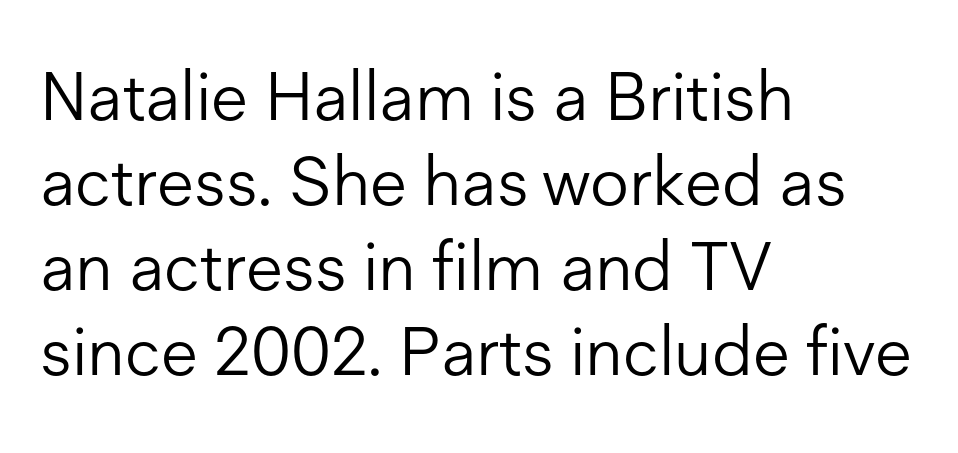
{"serif": "no", "italic": "no", "bold": "no", "weight": "light", "width": "normal", "stroke_contrast": "low", "x_height": "medium", "monospaced": "no", "underline": "no", "align": "left", "line_spacing": "normal", "line_spacing_ratio": 1.25, "letter_spacing": "normal", "letter_spacing_em": 0.0, "glyph_px": 68}
